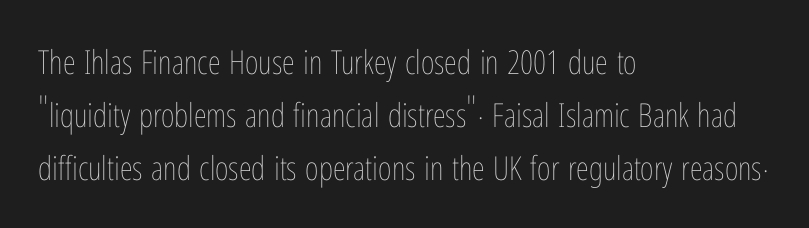
{"italic": "no", "bold": "no", "weight": "thin", "width": "condensed", "stroke_contrast": "low", "x_height": "medium", "monospaced": "no", "underline": "no", "align": "left", "line_spacing": "normal", "line_spacing_ratio": 1.6, "letter_spacing": "normal", "letter_spacing_em": 0.0, "glyph_px": 33}
